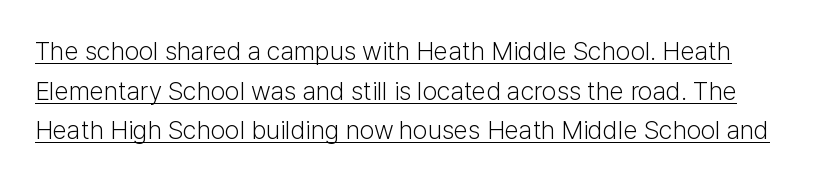
Q: Is the text bold? A: No.
Q: Is the text italic (slanted)? A: No, it is upright.
Q: Is the text underlined? A: Yes.
Q: Is the spacing between letters normal or unusually wide? A: Normal.
Q: Is the spacing between lines tight, normal or loose? A: Normal.
